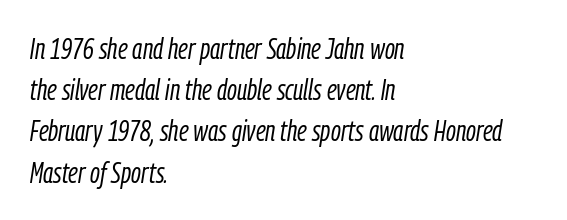
Letters have the restrained weight of plain body copy at most. The setting favours the left margin, as ordinary paragraphs usually do. The gaps between neighbouring characters are ordinary and unremarkable. Students, observe: this is what conventionally led text looks like. Anything drawn beneath the words? Only blank space. Looking at the ascenders, they clearly lean.
